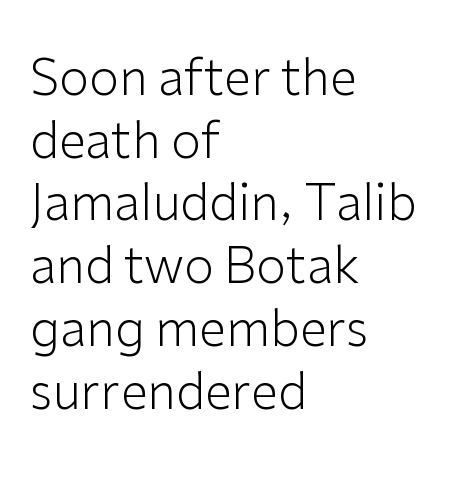
Q: Is the text bold? A: No.
Q: Is the text italic (slanted)? A: No, it is upright.
Q: Is the typeface a serif or a sans-serif typeface? A: Sans-serif.
Q: Is the text underlined? A: No.
Q: How is the paragraph aligned? A: Left-aligned.
Q: Is the spacing between letters normal or unusually wide? A: Normal.
Q: Is the spacing between lines tight, normal or loose? A: Normal.
Q: Width (condensed, normal, or wide)? A: Normal.
Q: Stroke contrast? A: Low.
Q: x-height? A: Medium.
Q: Monospaced? A: No.
